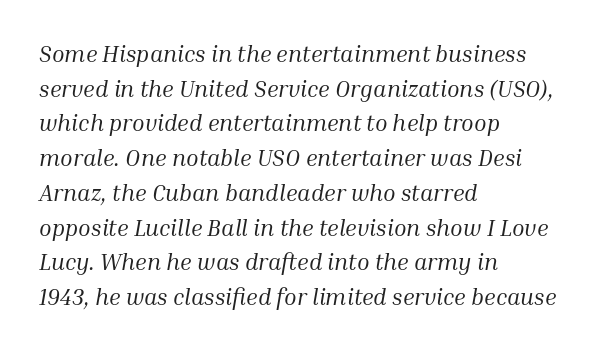
{"italic": "yes", "lean": "right", "slant_degrees": 10, "bold": "no", "underline": "no", "align": "left", "line_spacing": "normal", "line_spacing_ratio": 1.51, "letter_spacing": "normal", "letter_spacing_em": 0.0, "glyph_px": 23}
